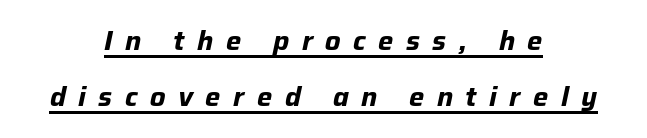
Q: Is the text bold? A: Yes.
Q: Is the text italic (slanted)? A: Yes, it leans right by about 12 degrees.
Q: Is the text underlined? A: Yes.
Q: How is the paragraph aligned? A: Centered.
Q: Is the spacing between letters normal or unusually wide? A: Unusually wide.
Q: Is the spacing between lines tight, normal or loose? A: Loose.
